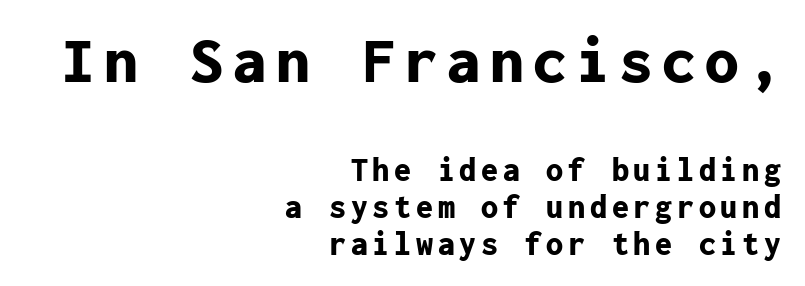
{"serif": "no", "italic": "no", "bold": "yes", "weight": "bold", "width": "normal", "stroke_contrast": "low", "x_height": "medium", "monospaced": "yes", "underline": "no", "align": "right", "line_spacing": "tight", "line_spacing_ratio": 1.09, "larger_block": "first", "size_ratio": 1.97, "glyph_px": 67}
